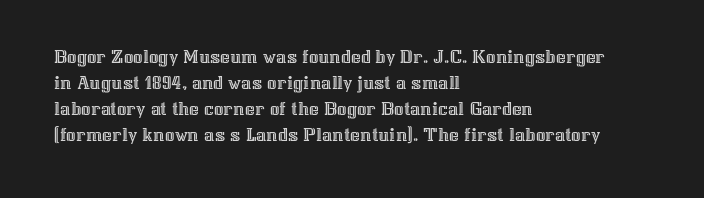
The image shows 21 px text type, upright; set left-aligned, line spacing 1.24x, normal letter spacing, not underlined.
